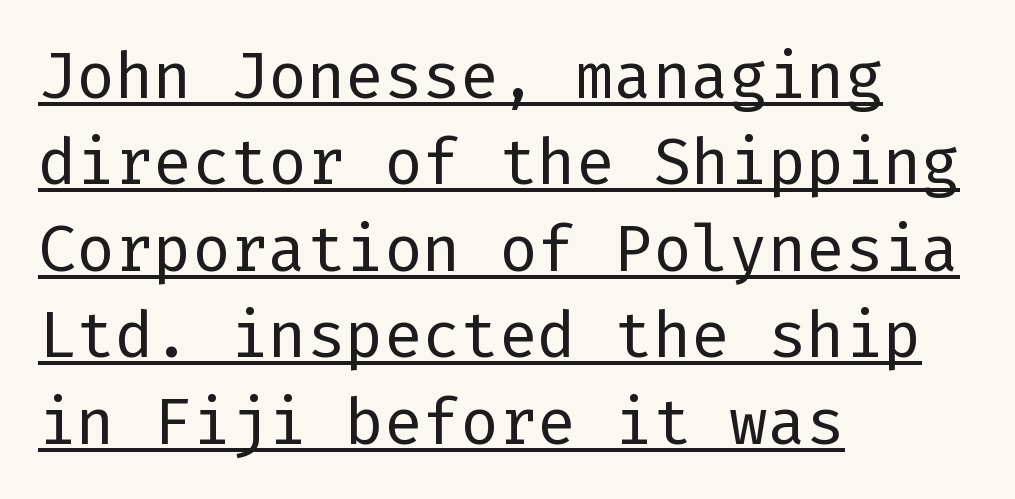
{"serif": "no", "italic": "no", "bold": "no", "weight": "regular", "width": "normal", "stroke_contrast": "low", "x_height": "medium", "underline": "yes", "align": "left", "line_spacing": "normal", "line_spacing_ratio": 1.35, "letter_spacing": "normal", "letter_spacing_em": 0.0, "glyph_px": 64}
